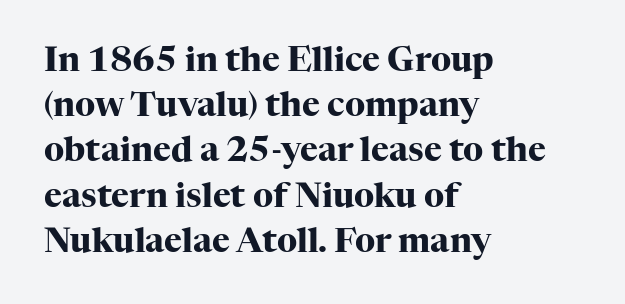
The image shows 34 px heavy serif type, upright; set left-aligned, normal line spacing (1.33x), normal letter spacing, not underlined; high stroke contrast and a medium x-height.
